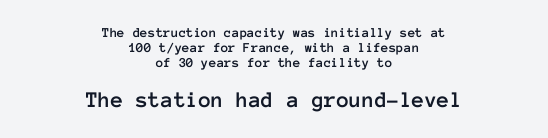
The image shows 23 px text type, upright; set centered, tight line spacing (1.07x), normal letter spacing, not underlined; the second (bottom) block is 1.64x larger.
